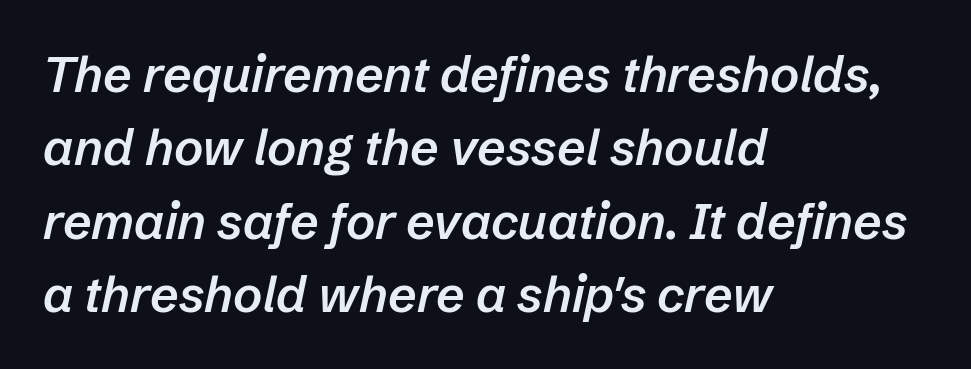
Q: Is the text bold? A: Semi-bold.
Q: Is the text italic (slanted)? A: Yes, it leans right by about 12 degrees.
Q: Is the text underlined? A: No.
Q: How is the paragraph aligned? A: Left-aligned.
Q: Is the spacing between letters normal or unusually wide? A: Normal.
Q: Is the spacing between lines tight, normal or loose? A: Normal.
Q: Width (condensed, normal, or wide)? A: Normal.
Q: Stroke contrast? A: Low.
Q: x-height? A: Medium.
Q: Monospaced? A: No.
